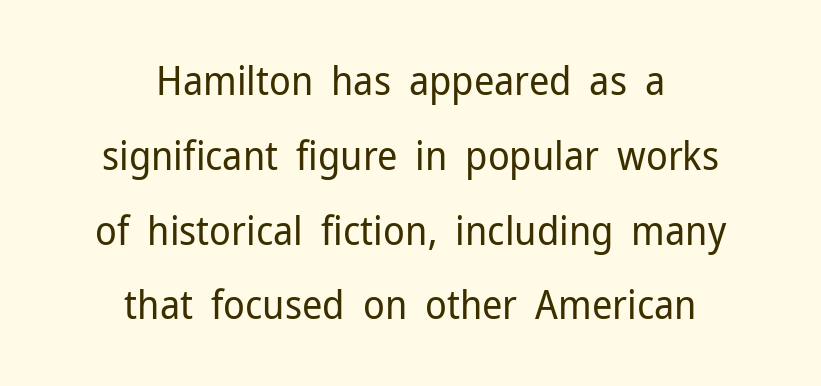
The image shows 40 px regular-weight sans-serif type, upright; set centered, line spacing 1.87x, normal letter spacing, not underlined; low stroke contrast and a medium x-height.
